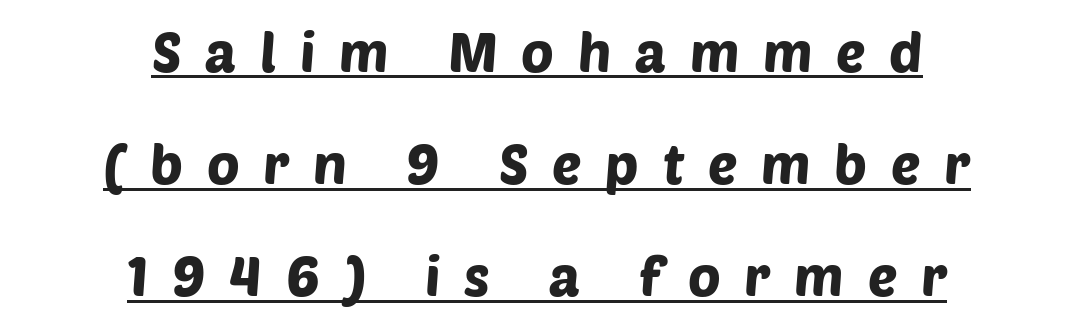
Typographically, this falls in the sans-serif category. Is the block centered? Yes — each line is placed symmetrically about the middle. In terms of letterspacing, this is a distinctly airy, spread setting. Regarding leading, the lines here are spaced well apart.
